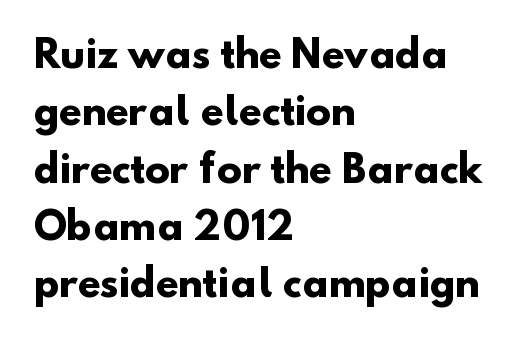
Q: Is the text bold? A: Yes.
Q: Is the typeface a serif or a sans-serif typeface? A: Sans-serif.
Q: Is the text underlined? A: No.
Q: How is the paragraph aligned? A: Left-aligned.
Q: Is the spacing between letters normal or unusually wide? A: Normal.
Q: Is the spacing between lines tight, normal or loose? A: Normal.
Q: Width (condensed, normal, or wide)? A: Normal.
Q: Stroke contrast? A: Low.
Q: x-height? A: Small.
Q: Monospaced? A: No.
